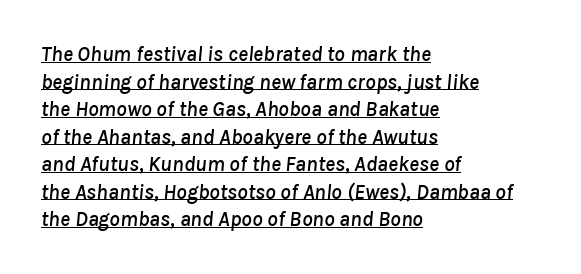
{"italic": "yes", "lean": "right", "slant_degrees": 8, "underline": "yes", "align": "left", "line_spacing": "normal", "line_spacing_ratio": 1.31, "letter_spacing": "normal", "letter_spacing_em": 0.0, "glyph_px": 21}
